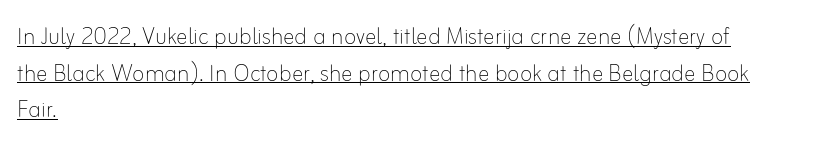
{"italic": "no", "bold": "no", "weight": "thin", "width": "normal", "stroke_contrast": "low", "x_height": "small", "monospaced": "no", "underline": "yes", "align": "left", "line_spacing": "normal", "line_spacing_ratio": 1.26, "letter_spacing": "normal", "letter_spacing_em": 0.0, "glyph_px": 29}
